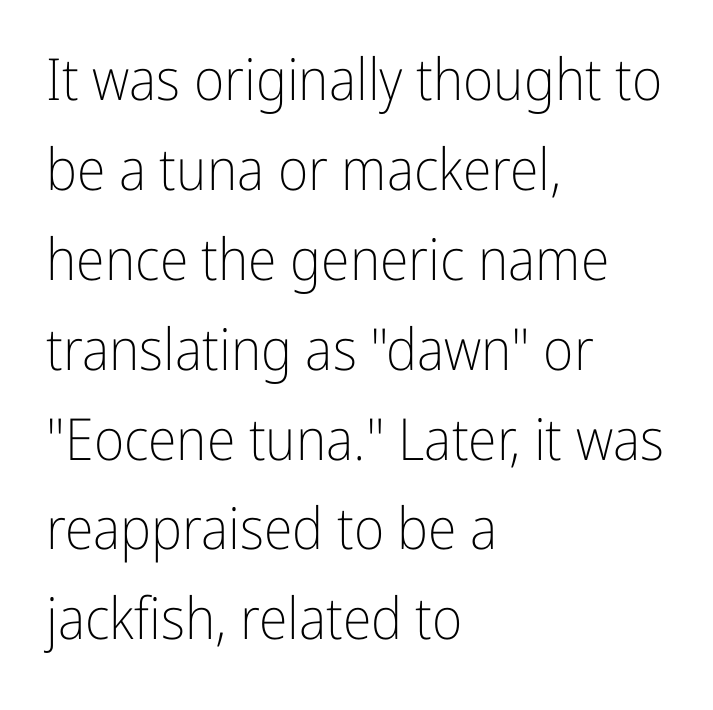
Q: Is the text bold? A: No.
Q: Is the text italic (slanted)? A: No, it is upright.
Q: Is the typeface a serif or a sans-serif typeface? A: Sans-serif.
Q: Is the text underlined? A: No.
Q: How is the paragraph aligned? A: Left-aligned.
Q: Is the spacing between letters normal or unusually wide? A: Normal.
Q: Is the spacing between lines tight, normal or loose? A: Normal.
Q: Width (condensed, normal, or wide)? A: Condensed.
Q: Stroke contrast? A: Low.
Q: x-height? A: Medium.
Q: Monospaced? A: No.
